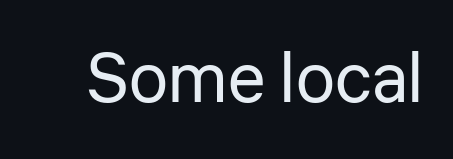
Vertical stems look standard width or narrower in stroke. The glyphs are unaccompanied by any horizontal stroke below them. Unlike italic type, these characters show no tilt at all. Honestly, the letter spacing is just normal — you wouldn't notice it. Varying glyph widths throughout — classic text-font behaviour.
